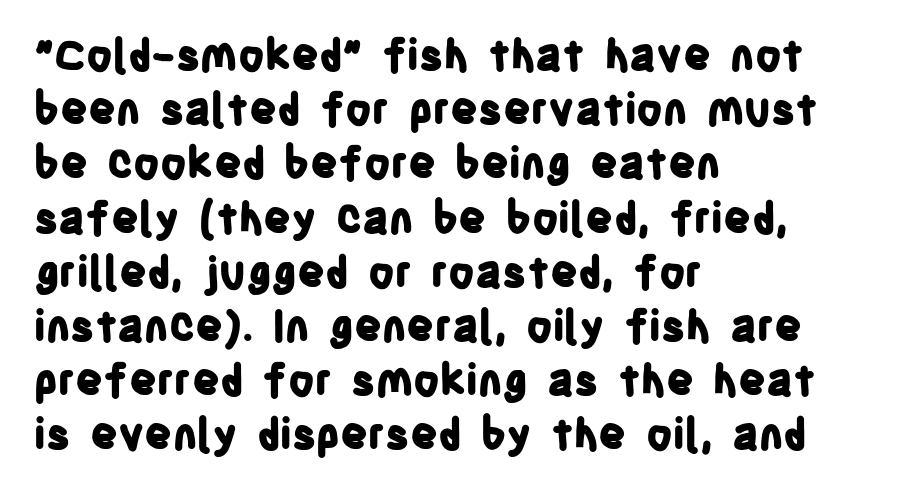
{"serif": "no", "italic": "no", "bold": "yes", "weight": "bold", "width": "condensed", "stroke_contrast": "low", "x_height": "large", "monospaced": "no", "underline": "no", "align": "left", "line_spacing": "normal", "line_spacing_ratio": 1.26, "letter_spacing": "normal", "letter_spacing_em": 0.0, "glyph_px": 43}
